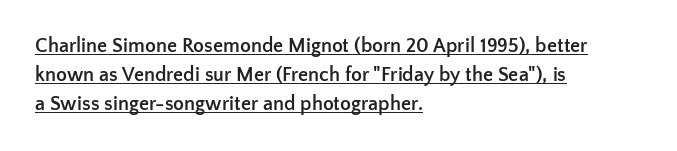
Q: Is the text bold? A: Yes.
Q: Is the text italic (slanted)? A: No, it is upright.
Q: Is the text underlined? A: Yes.
Q: How is the paragraph aligned? A: Left-aligned.
Q: Is the spacing between letters normal or unusually wide? A: Normal.
Q: Is the spacing between lines tight, normal or loose? A: Normal.
